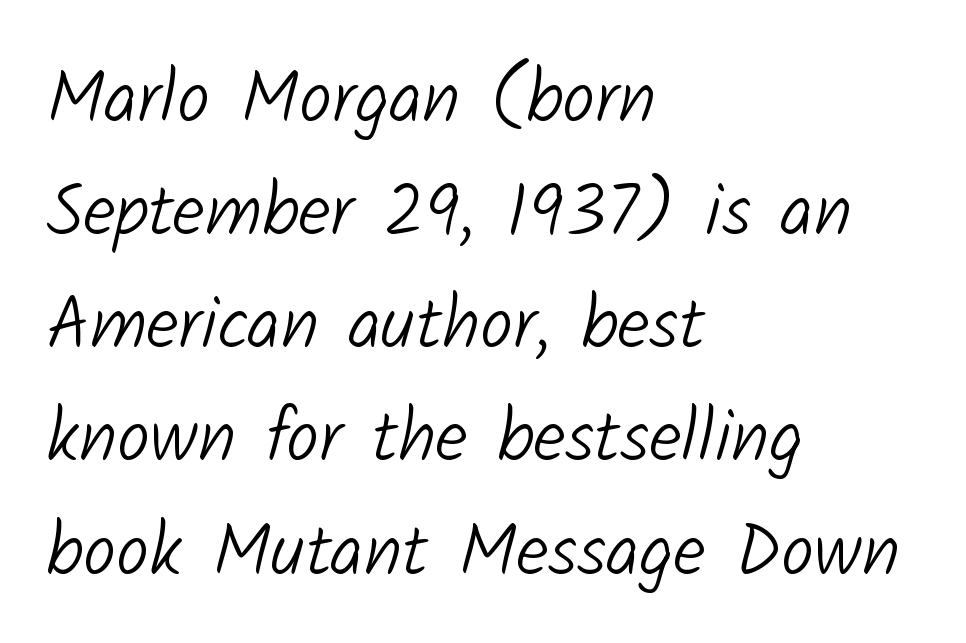
The lines are quadded left. Vertical stems look standard width or narrower in stroke. Descender tails drop into unmarked territory. Regular leading.
